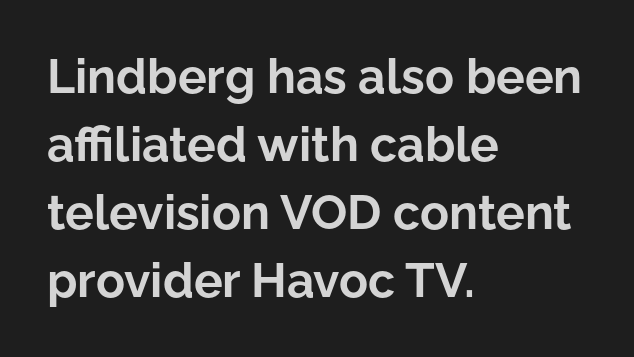
The image shows 48 px bold sans-serif type, upright; set left-aligned, normal line spacing (1.42x), normal letter spacing, not underlined; low stroke contrast and a medium x-height.
